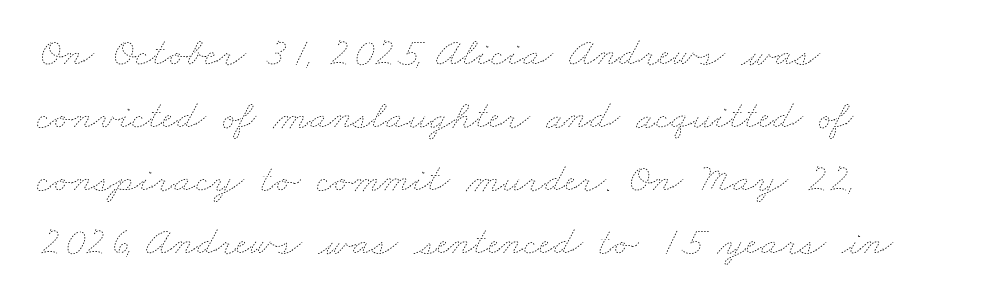
The text block is weighted toward the left margin, trailing off unevenly rightward. Interline gaps are of average width in this sample. Rule under the text: the space is simply empty. Do the characters align in a grid? No, the font is proportional. The typesetting does not lean heavy: it is not bold.
